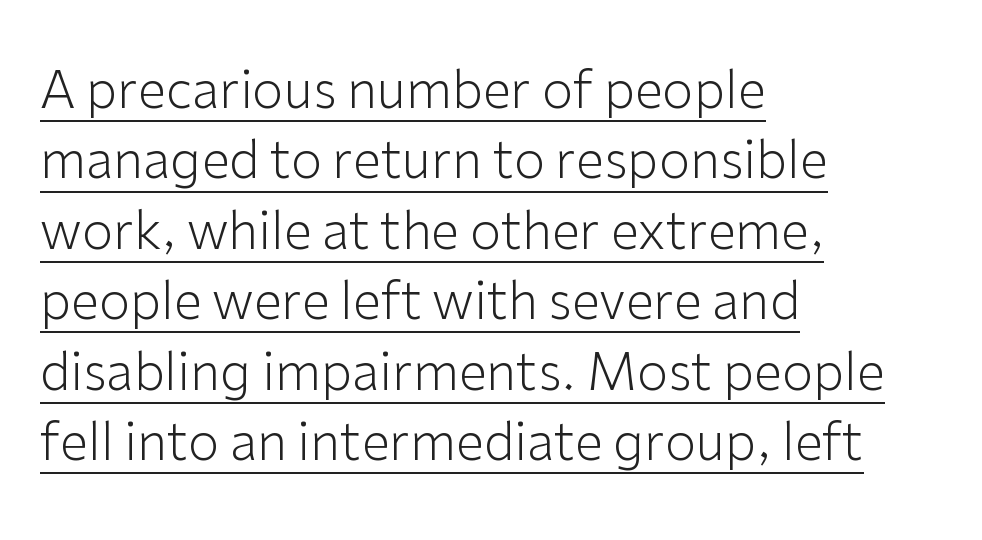
Q: Is the text bold? A: No.
Q: Is the text italic (slanted)? A: No, it is upright.
Q: Is the typeface a serif or a sans-serif typeface? A: Sans-serif.
Q: Is the text underlined? A: Yes.
Q: How is the paragraph aligned? A: Left-aligned.
Q: Is the spacing between letters normal or unusually wide? A: Normal.
Q: Is the spacing between lines tight, normal or loose? A: Normal.
Q: Width (condensed, normal, or wide)? A: Normal.
Q: Stroke contrast? A: Low.
Q: x-height? A: Medium.
Q: Monospaced? A: No.
